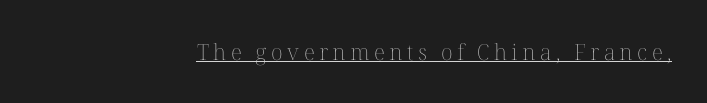
Q: Is the text bold? A: No.
Q: Is the text italic (slanted)? A: No, it is upright.
Q: Is the text underlined? A: Yes.
Q: How is the paragraph aligned? A: Right-aligned.
Q: Is the spacing between letters normal or unusually wide? A: Unusually wide.
